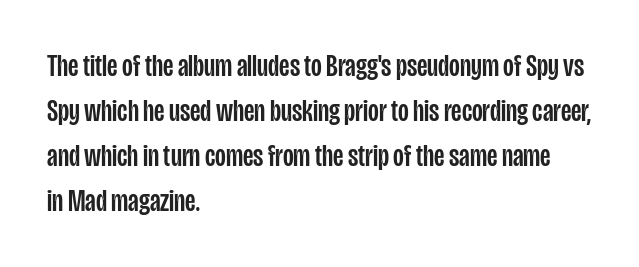
Do the letters lean? They stand straight. This sample uses plain, unmodified letter spacing. Look at the bottom of the vertical strokes: they stop flat, with no serifs. The leading is moderate, giving the passage an even texture.
